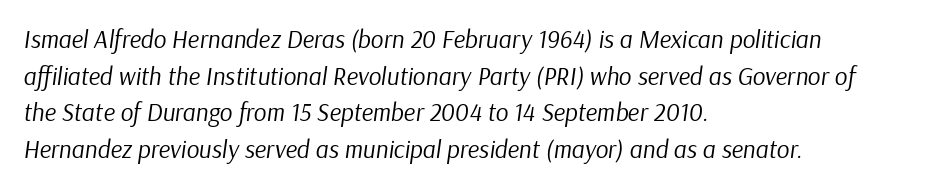
{"italic": "yes", "lean": "right", "slant_degrees": 9, "bold": "no", "underline": "no", "align": "left", "line_spacing": "normal", "line_spacing_ratio": 1.47, "letter_spacing": "normal", "letter_spacing_em": 0.0, "glyph_px": 25}
